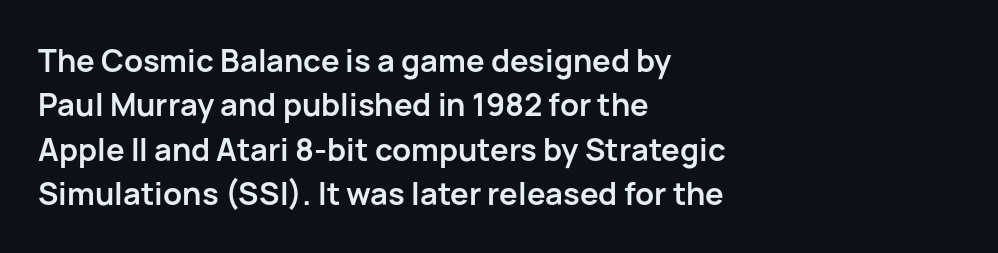
{"serif": "no", "italic": "no", "bold": "yes", "weight": "semibold", "width": "normal", "stroke_contrast": "low", "x_height": "medium", "monospaced": "no", "underline": "no", "align": "left", "line_spacing": "normal", "line_spacing_ratio": 1.43, "letter_spacing": "normal", "letter_spacing_em": 0.0, "glyph_px": 31}
